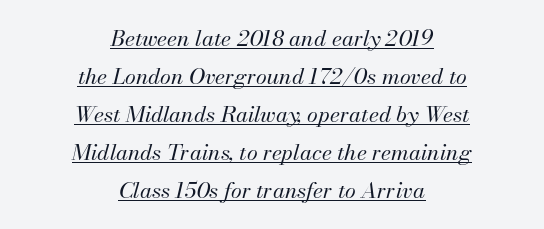
What stands out about the letter spacing? Nothing — it is the standard amount. Is the stroke heavy? The answer is a plain regular-or-lighter. Which margin do the lines hug? Neither — every line sits in the middle. Tall strokes in this sample are angled rather than plumb.
